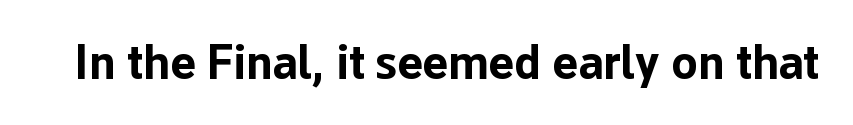
Q: Is the text bold? A: Yes.
Q: Is the text italic (slanted)? A: No, it is upright.
Q: Is the typeface a serif or a sans-serif typeface? A: Sans-serif.
Q: Is the text underlined? A: No.
Q: Is the spacing between letters normal or unusually wide? A: Normal.
Q: Width (condensed, normal, or wide)? A: Normal.
Q: Stroke contrast? A: Low.
Q: x-height? A: Medium.
Q: Monospaced? A: No.
